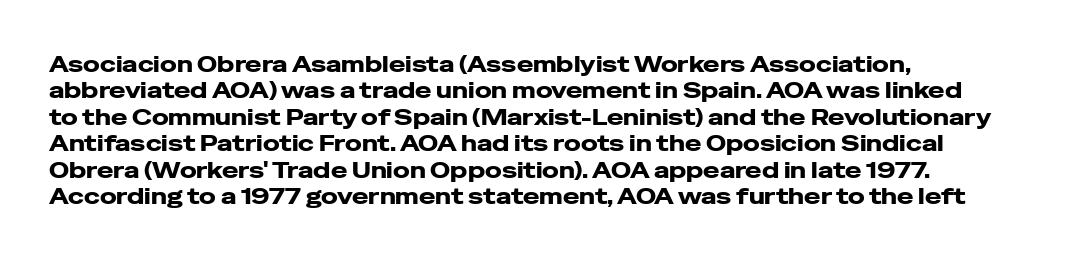
Q: Is the text italic (slanted)? A: No, it is upright.
Q: Is the text underlined? A: No.
Q: How is the paragraph aligned? A: Left-aligned.
Q: Is the spacing between letters normal or unusually wide? A: Normal.
